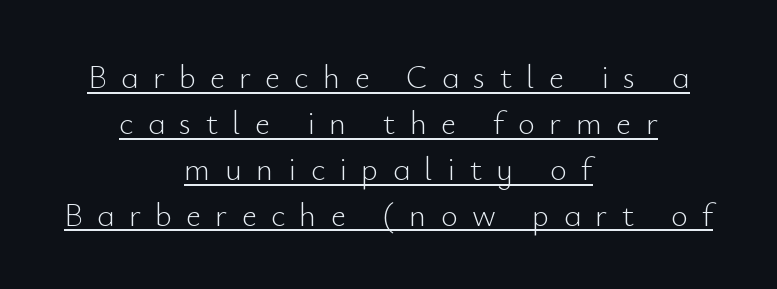
Q: Is the text bold? A: No.
Q: Is the text italic (slanted)? A: No, it is upright.
Q: Is the typeface a serif or a sans-serif typeface? A: Sans-serif.
Q: Is the text underlined? A: Yes.
Q: How is the paragraph aligned? A: Centered.
Q: Is the spacing between letters normal or unusually wide? A: Unusually wide.
Q: Is the spacing between lines tight, normal or loose? A: Normal.
Q: Width (condensed, normal, or wide)? A: Normal.
Q: Stroke contrast? A: Low.
Q: x-height? A: Small.
Q: Monospaced? A: No.
